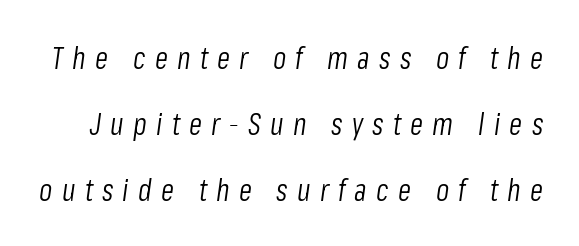
The image shows 30 px light, condensed type, italic (leaning right); set loose line spacing (2.2x), unusually wide letter spacing (+0.31 em), not underlined; low stroke contrast and a medium x-height.
